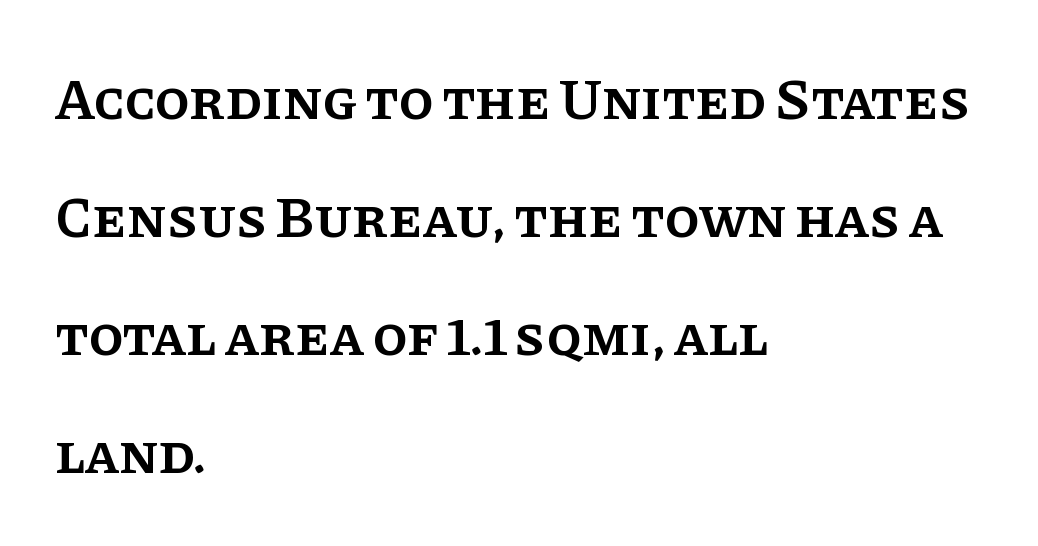
Each letter's strokes conclude with small projecting serifs. The letters are semibold — heavier than regular but short of a full bold. Inter-character spacing is left at the font's built-in metrics. A student would call this left alignment; a typographer would say flush left, rag right. You could not count columns in this text — the font is proportionally spaced.
